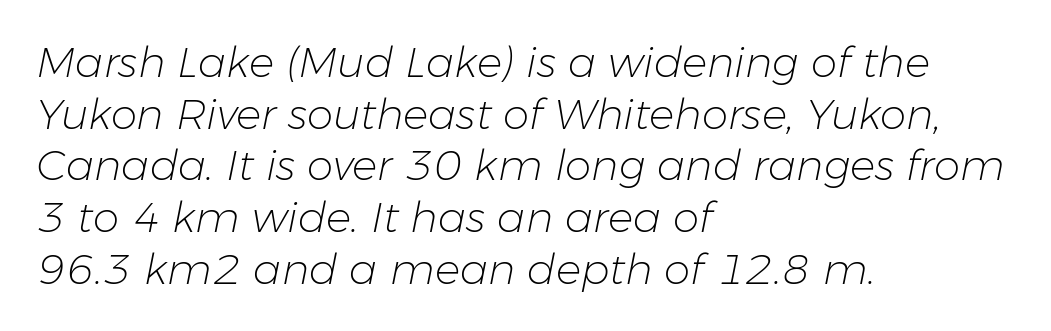
{"italic": "yes", "lean": "right", "slant_degrees": 11, "bold": "no", "weight": "light", "width": "normal", "stroke_contrast": "low", "x_height": "medium", "monospaced": "no", "underline": "no", "align": "left", "line_spacing_ratio": 1.23, "letter_spacing": "normal", "letter_spacing_em": 0.0, "glyph_px": 42}
